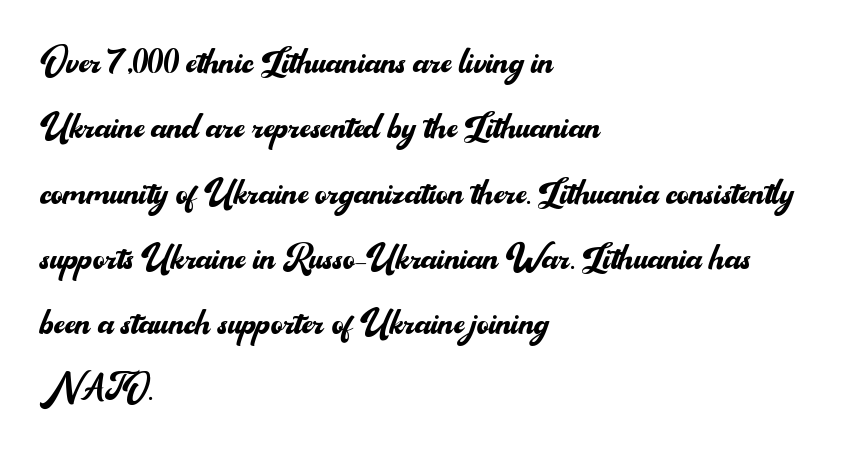
Q: Is the text bold? A: No.
Q: Is the text italic (slanted)? A: Yes.
Q: Is the typeface a serif or a sans-serif typeface? A: Sans-serif.
Q: Is the text underlined? A: No.
Q: How is the paragraph aligned? A: Left-aligned.
Q: Is the spacing between letters normal or unusually wide? A: Normal.
Q: Is the spacing between lines tight, normal or loose? A: Normal.
Q: Width (condensed, normal, or wide)? A: Normal.
Q: Stroke contrast? A: Medium.
Q: x-height? A: Small.
Q: Monospaced? A: No.
